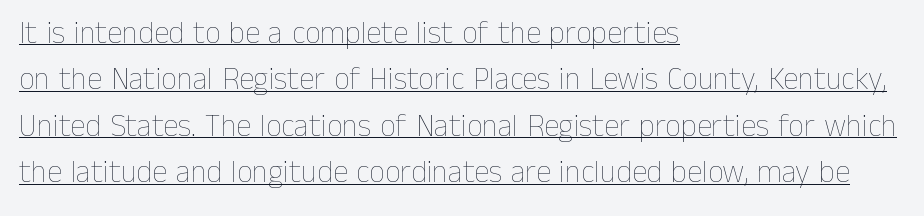
Q: Is the text bold? A: No.
Q: Is the text italic (slanted)? A: No, it is upright.
Q: Is the text underlined? A: Yes.
Q: How is the paragraph aligned? A: Left-aligned.
Q: Is the spacing between letters normal or unusually wide? A: Normal.
Q: Is the spacing between lines tight, normal or loose? A: Normal.
Q: Width (condensed, normal, or wide)? A: Normal.
Q: Stroke contrast? A: Low.
Q: x-height? A: Medium.
Q: Monospaced? A: No.
